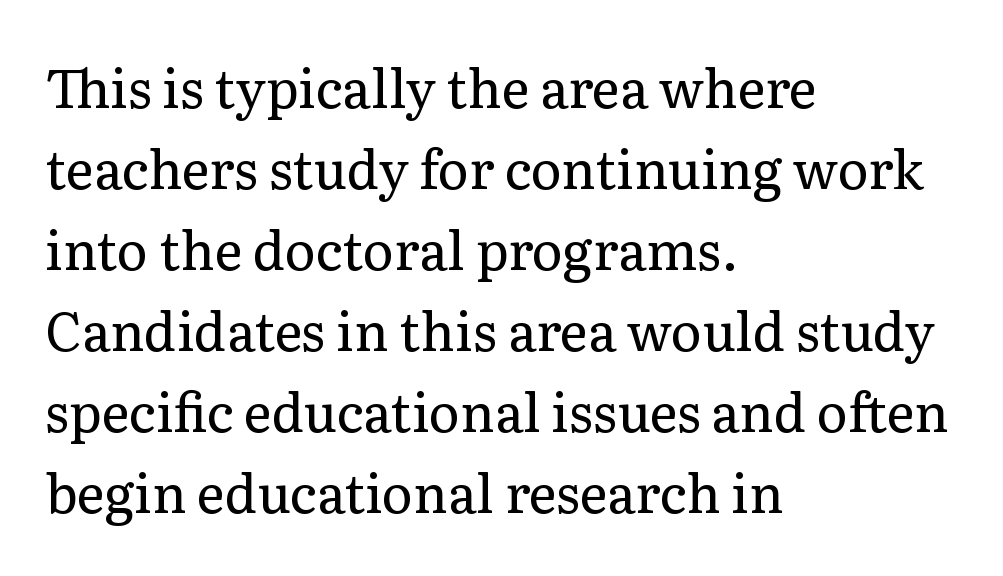
The paragraph shown leans on its left margin. Whoever set this chose a conventional vertical rhythm. Here the glyphs are tracked normally, forming tight word shapes. Each letter keeps its own natural width here, so spacing adapts to shape. The characters display serif detailing at their extremities. The typeface has the unassuming heft of standard copy or less.
